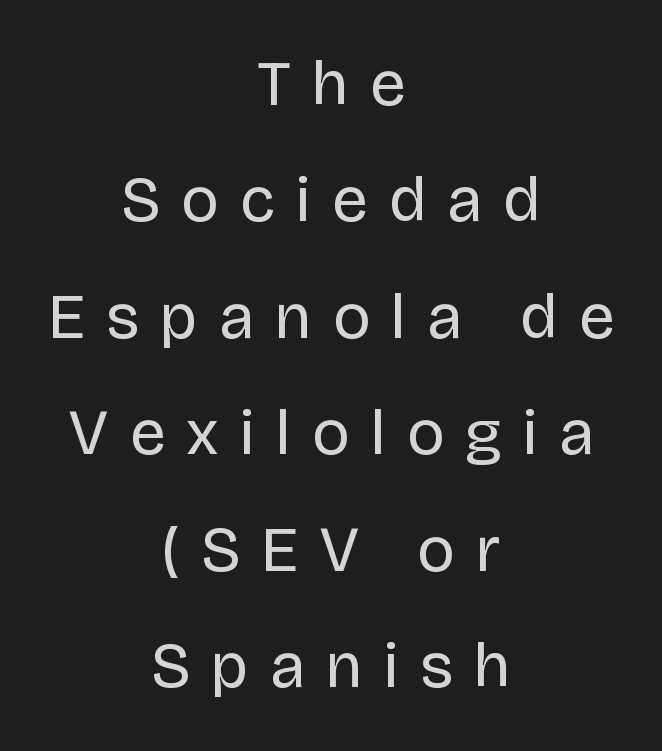
A typesetter would label this face a sans. The tracking jumps out immediately: characters are airy and widely separated. The typesetter chose a symmetrical, centered arrangement here. Is this a fixed-width face? No — the glyphs have proportional, varying widths.
